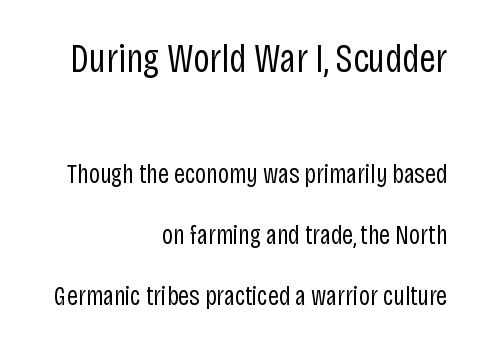
The image shows 40 px regular-weight, condensed sans-serif type, upright; set right-aligned, loose line spacing (2.27x), normal letter spacing, not underlined; the first (top) block is 1.48x larger; low stroke contrast and a large x-height.
